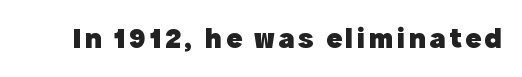
{"serif": "no", "italic": "no", "bold": "yes", "weight": "heavy", "width": "normal", "x_height": "medium", "monospaced": "no", "underline": "no", "glyph_px": 30}
